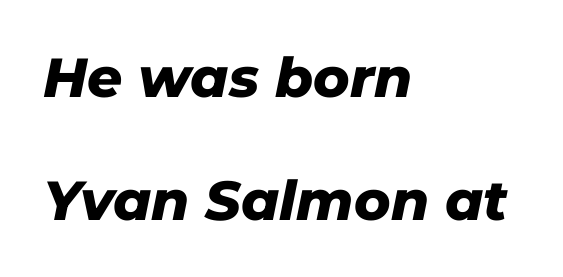
{"italic": "yes", "lean": "right", "slant_degrees": 11, "bold": "yes", "weight": "heavy", "width": "normal", "stroke_contrast": "low", "x_height": "medium", "monospaced": "no", "underline": "no", "align": "left", "line_spacing": "loose", "line_spacing_ratio": 2.23, "letter_spacing": "normal", "letter_spacing_em": 0.0, "glyph_px": 55}
